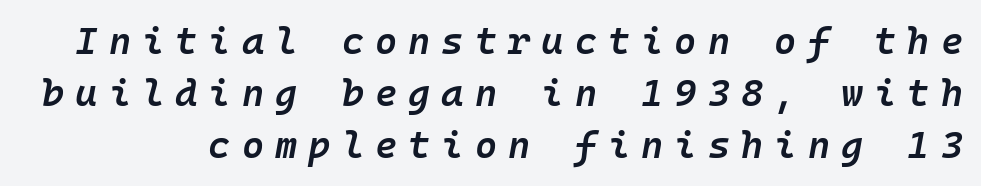
The image shows 38 px semibold type, italic (leaning right), monospaced; set normal line spacing (1.37x), unusually wide letter spacing (+0.29 em), not underlined; low stroke contrast and a medium x-height.
